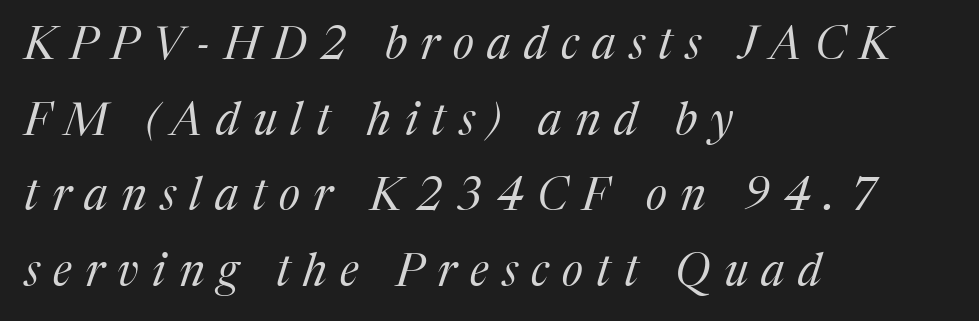
Q: Is the text bold? A: No.
Q: Is the text italic (slanted)? A: Yes, it leans right by about 17 degrees.
Q: Is the typeface a serif or a sans-serif typeface? A: Serif.
Q: Is the text underlined? A: No.
Q: How is the paragraph aligned? A: Left-aligned.
Q: Is the spacing between letters normal or unusually wide? A: Unusually wide.
Q: Is the spacing between lines tight, normal or loose? A: Normal.
Q: Width (condensed, normal, or wide)? A: Normal.
Q: Stroke contrast? A: Medium.
Q: x-height? A: Medium.
Q: Monospaced? A: No.
